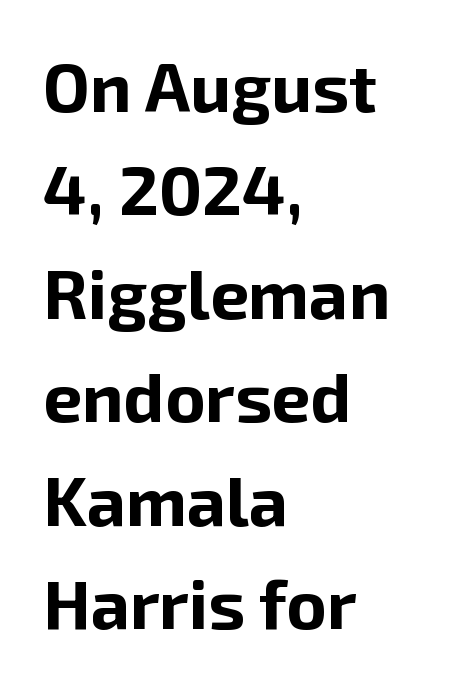
{"serif": "no", "italic": "no", "bold": "yes", "weight": "bold", "width": "normal", "stroke_contrast": "low", "x_height": "medium", "monospaced": "no", "underline": "no", "align": "left", "line_spacing": "normal", "line_spacing_ratio": 1.5, "letter_spacing": "normal", "letter_spacing_em": 0.0, "glyph_px": 69}
